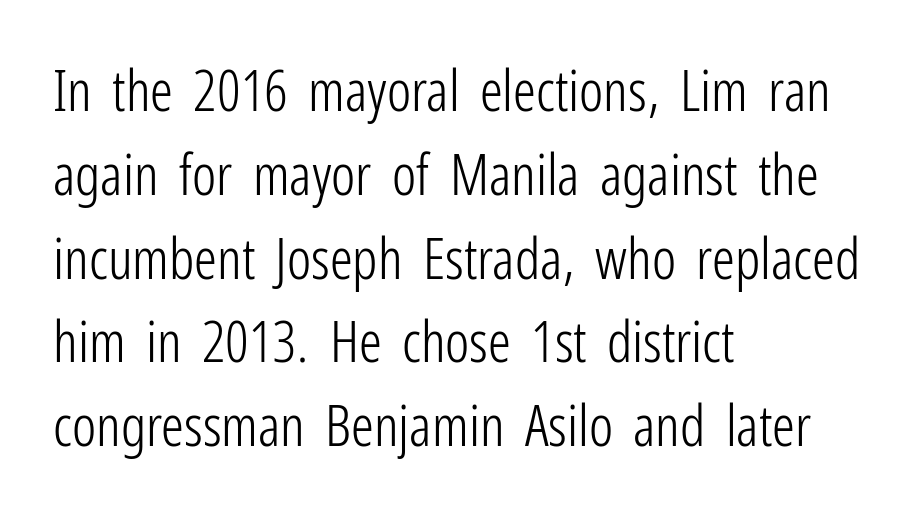
Q: Is the text bold? A: No.
Q: Is the text italic (slanted)? A: No, it is upright.
Q: Is the typeface a serif or a sans-serif typeface? A: Sans-serif.
Q: Is the text underlined? A: No.
Q: How is the paragraph aligned? A: Left-aligned.
Q: Is the spacing between letters normal or unusually wide? A: Normal.
Q: Is the spacing between lines tight, normal or loose? A: Normal.
Q: Width (condensed, normal, or wide)? A: Condensed.
Q: Stroke contrast? A: Low.
Q: x-height? A: Medium.
Q: Monospaced? A: No.
